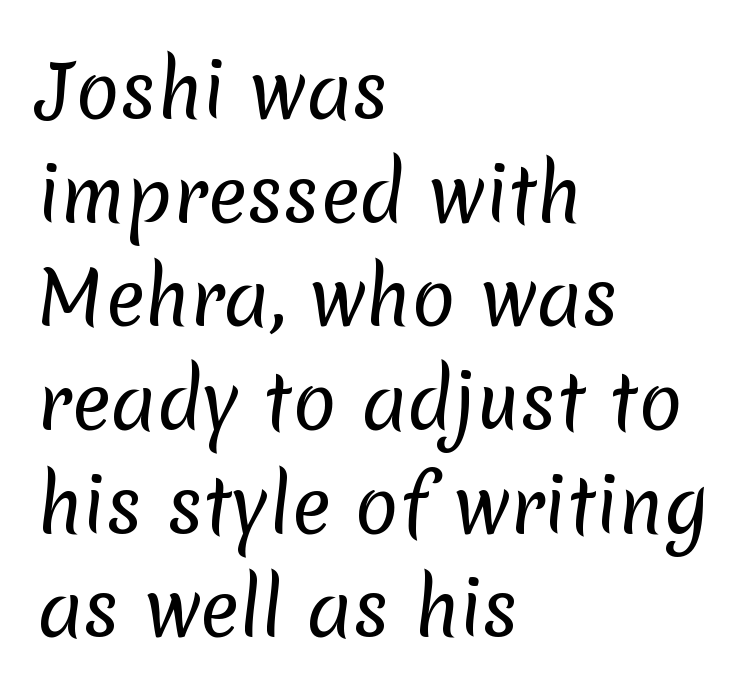
The image shows 73 px regular-weight sans-serif type; set left-aligned, normal line spacing (1.42x), normal letter spacing, not underlined; low stroke contrast and a medium x-height.
